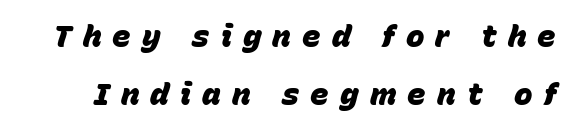
{"italic": "yes", "lean": "right", "slant_degrees": 15, "bold": "yes", "weight": "heavy", "width": "normal", "stroke_contrast": "low", "x_height": "large", "monospaced": "no", "underline": "no", "line_spacing_ratio": 1.86, "letter_spacing": "wide", "letter_spacing_em": 0.36, "glyph_px": 31}
